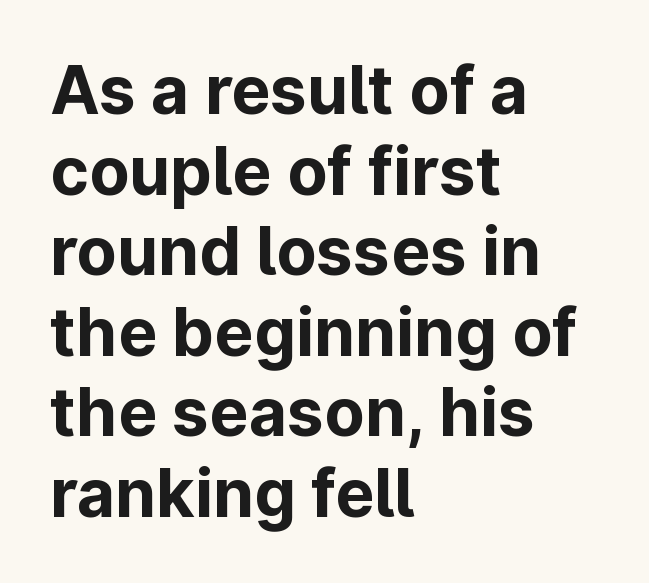
The image shows 66 px bold sans-serif type, upright; set left-aligned, line spacing 1.22x, normal letter spacing, not underlined; low stroke contrast and a medium x-height.
